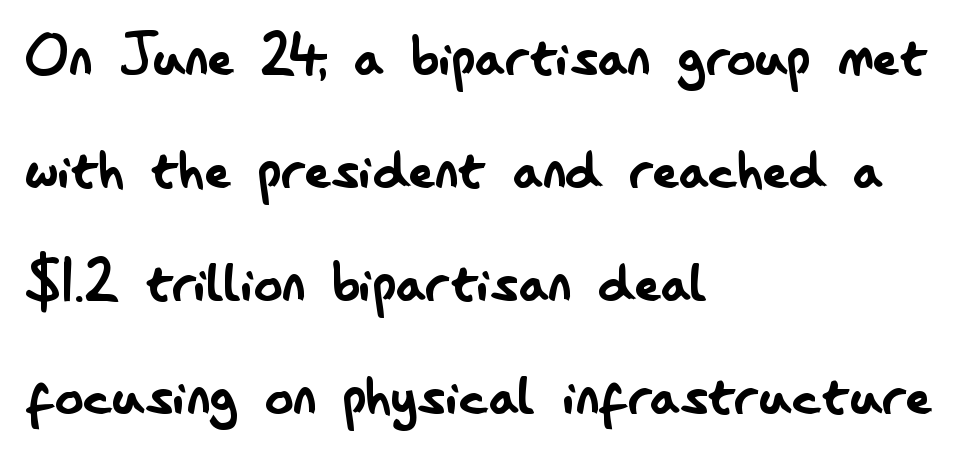
The image shows 71 px regular-weight, condensed sans-serif type, upright; set left-aligned, normal line spacing (1.59x), normal letter spacing, not underlined; low stroke contrast and a small x-height.
